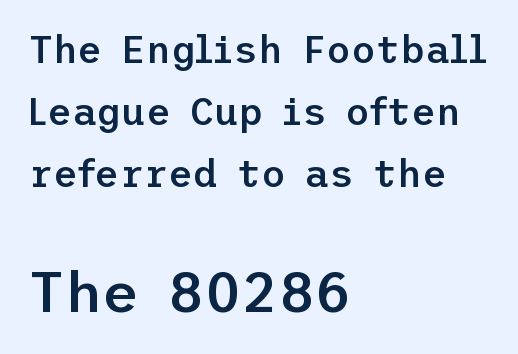
Bigger letters appear in the bottom chunk; the top chunk is reduced. This rendering leaves character spacing at its baseline value. This rendering employs a face without finishing strokes, i.e., a sans-serif. The typography opts for an upright posture over an oblique one. Only glyphs here, with clear space below each row. Set as a demibold, roughly 600 on the weight scale.
